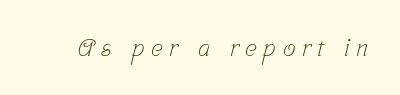
{"bold": "no", "underline": "no", "letter_spacing": "wide", "letter_spacing_em": 0.26, "glyph_px": 25}
